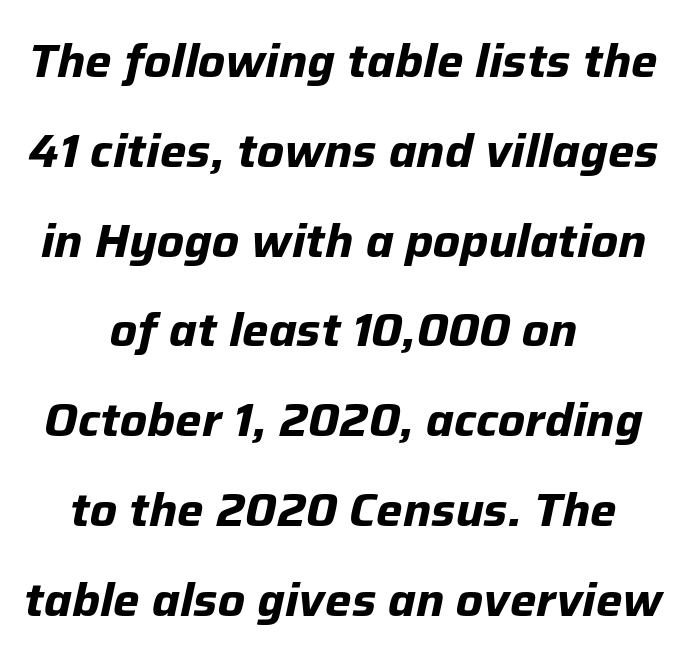
The image shows 47 px bold type, italic (leaning right); set centered, loose line spacing (1.91x), normal letter spacing, not underlined; low stroke contrast and a medium x-height.
